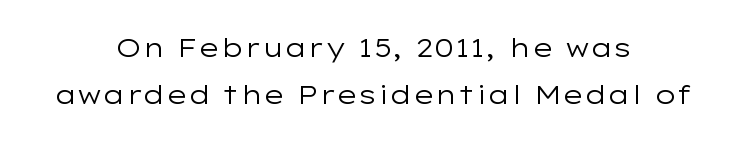
The face looks like a standard text weight, possibly lighter. A student would call this center alignment; a typographer would say set centered. The space directly below the letters is spotless. Each word holds together tightly as a unit, with standard inter-letter gaps. Upright lettering throughout.
